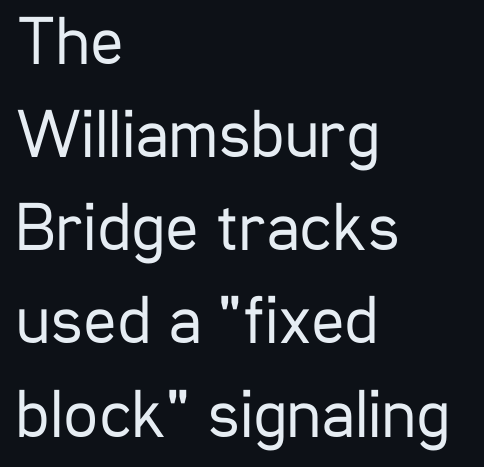
{"serif": "no", "italic": "no", "bold": "no", "weight": "regular", "width": "condensed", "stroke_contrast": "low", "x_height": "medium", "monospaced": "no", "underline": "no", "align": "left", "line_spacing": "normal", "line_spacing_ratio": 1.35, "letter_spacing": "normal", "letter_spacing_em": 0.0, "glyph_px": 69}
